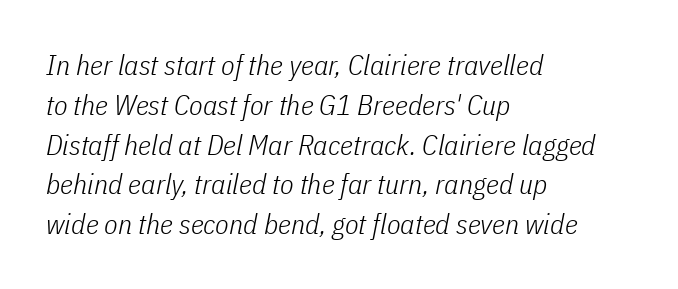
The image shows 28 px light, condensed type, italic (leaning right); set left-aligned, normal line spacing (1.42x), normal letter spacing, not underlined; low stroke contrast and a medium x-height.
